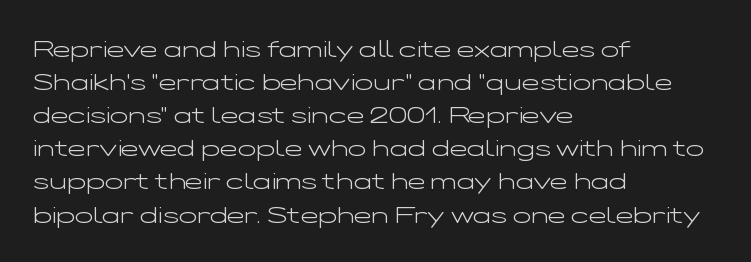
Q: Is the text bold? A: No.
Q: Is the text italic (slanted)? A: No, it is upright.
Q: Is the text underlined? A: No.
Q: How is the paragraph aligned? A: Left-aligned.
Q: Is the spacing between letters normal or unusually wide? A: Normal.
Q: Is the spacing between lines tight, normal or loose? A: Normal.
